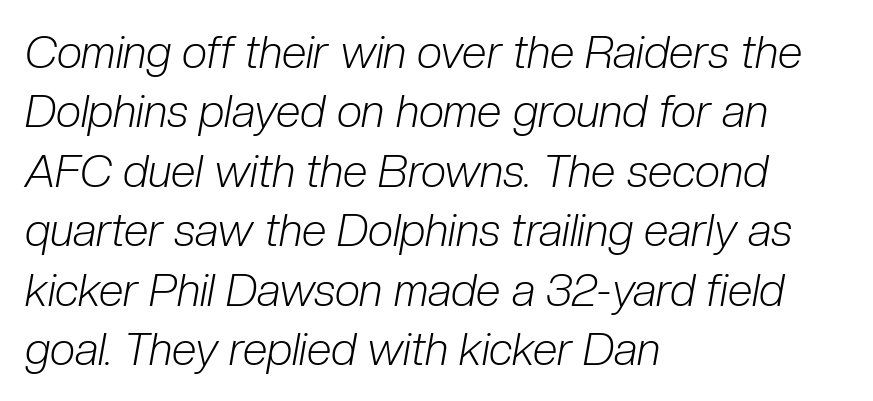
Q: Is the text bold? A: No.
Q: Is the text italic (slanted)? A: Yes, it leans right by about 10 degrees.
Q: Is the text underlined? A: No.
Q: How is the paragraph aligned? A: Left-aligned.
Q: Is the spacing between letters normal or unusually wide? A: Normal.
Q: Is the spacing between lines tight, normal or loose? A: Normal.
Q: Width (condensed, normal, or wide)? A: Condensed.
Q: Stroke contrast? A: Low.
Q: x-height? A: Medium.
Q: Monospaced? A: No.
